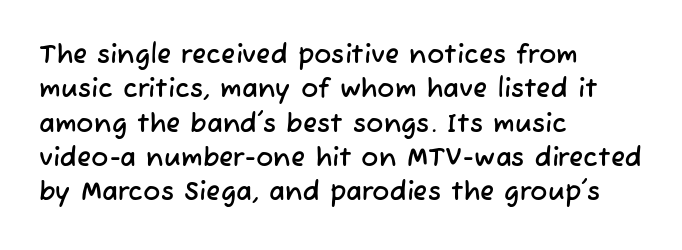
{"underline": "no", "align": "left", "line_spacing": "normal", "line_spacing_ratio": 1.32, "letter_spacing": "normal", "letter_spacing_em": 0.0, "glyph_px": 26}
